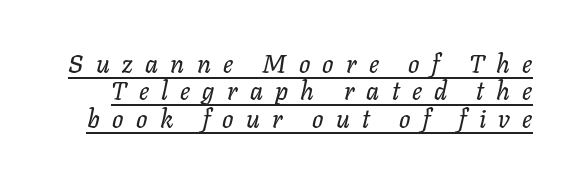
The image shows 25 px text type, italic (leaning right); set tight line spacing (1.1x), unusually wide letter spacing (+0.49 em), underlined.
